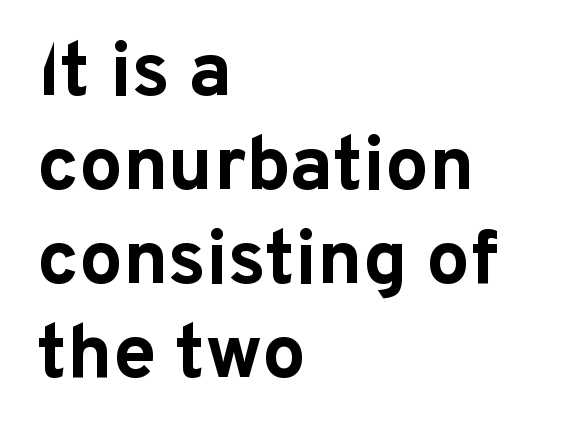
{"serif": "no", "italic": "no", "bold": "yes", "weight": "bold", "width": "normal", "stroke_contrast": "low", "x_height": "medium", "monospaced": "no", "underline": "no", "align": "left", "line_spacing_ratio": 1.22, "letter_spacing": "normal", "letter_spacing_em": 0.0, "glyph_px": 77}
